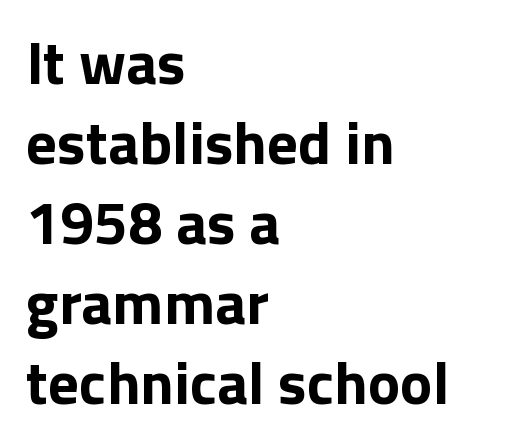
Q: Is the text bold? A: Yes.
Q: Is the text italic (slanted)? A: No, it is upright.
Q: Is the typeface a serif or a sans-serif typeface? A: Sans-serif.
Q: Is the text underlined? A: No.
Q: How is the paragraph aligned? A: Left-aligned.
Q: Is the spacing between letters normal or unusually wide? A: Normal.
Q: Is the spacing between lines tight, normal or loose? A: Normal.
Q: Width (condensed, normal, or wide)? A: Normal.
Q: Stroke contrast? A: Low.
Q: x-height? A: Medium.
Q: Monospaced? A: No.
